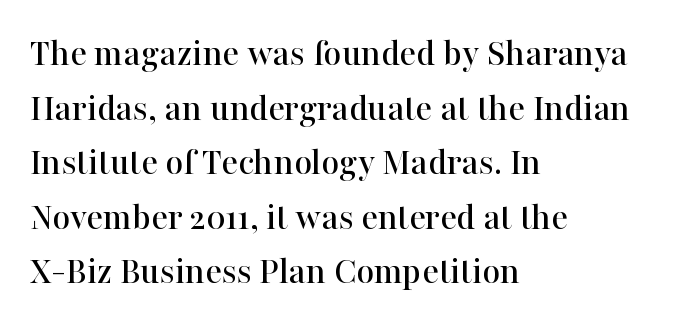
Q: Is the text italic (slanted)? A: No, it is upright.
Q: Is the typeface a serif or a sans-serif typeface? A: Serif.
Q: Is the text underlined? A: No.
Q: How is the paragraph aligned? A: Left-aligned.
Q: Is the spacing between letters normal or unusually wide? A: Normal.
Q: Is the spacing between lines tight, normal or loose? A: Normal.
Q: Width (condensed, normal, or wide)? A: Normal.
Q: Stroke contrast? A: High.
Q: x-height? A: Medium.
Q: Monospaced? A: No.
